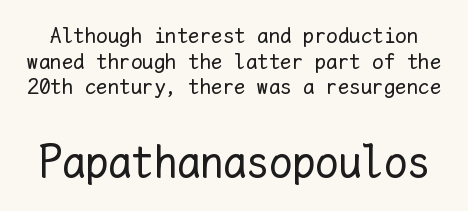
{"italic": "no", "bold": "no", "weight": "regular", "width": "normal", "stroke_contrast": "low", "x_height": "medium", "monospaced": "yes", "underline": "no", "line_spacing": "tight", "line_spacing_ratio": 1.11, "letter_spacing": "normal", "letter_spacing_em": 0.0, "larger_block": "second", "size_ratio": 2.0, "glyph_px": 46}
